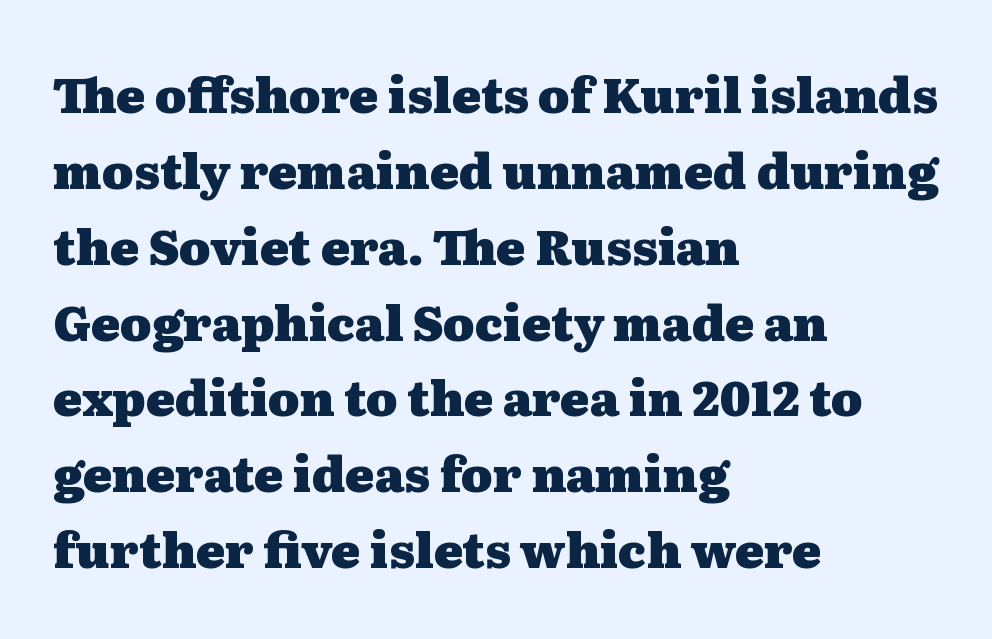
Q: Is the text bold? A: Yes.
Q: Is the text italic (slanted)? A: No, it is upright.
Q: Is the typeface a serif or a sans-serif typeface? A: Serif.
Q: Is the text underlined? A: No.
Q: How is the paragraph aligned? A: Left-aligned.
Q: Is the spacing between letters normal or unusually wide? A: Normal.
Q: Is the spacing between lines tight, normal or loose? A: Normal.
Q: Width (condensed, normal, or wide)? A: Wide.
Q: Stroke contrast? A: Medium.
Q: x-height? A: Medium.
Q: Monospaced? A: No.
